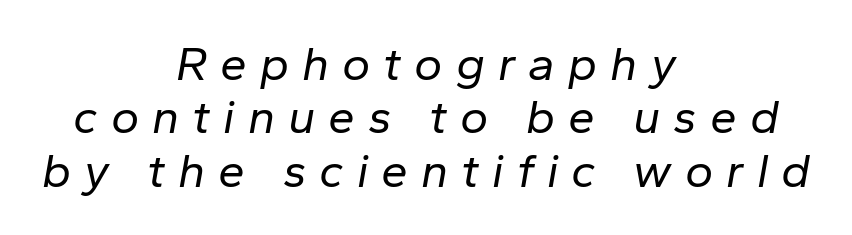
{"italic": "yes", "lean": "right", "slant_degrees": 10, "bold": "no", "weight": "regular", "width": "normal", "stroke_contrast": "low", "x_height": "medium", "monospaced": "no", "underline": "no", "align": "center", "line_spacing": "tight", "line_spacing_ratio": 1.11, "letter_spacing": "wide", "letter_spacing_em": 0.27, "glyph_px": 48}
